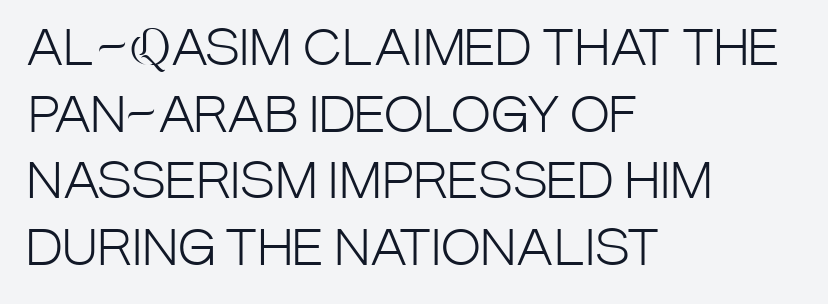
{"serif": "no", "italic": "no", "bold": "no", "weight": "light", "width": "condensed", "stroke_contrast": "low", "x_height": "large", "monospaced": "no", "underline": "no", "align": "left", "line_spacing": "normal", "line_spacing_ratio": 1.39, "letter_spacing": "normal", "letter_spacing_em": 0.0, "glyph_px": 48}
